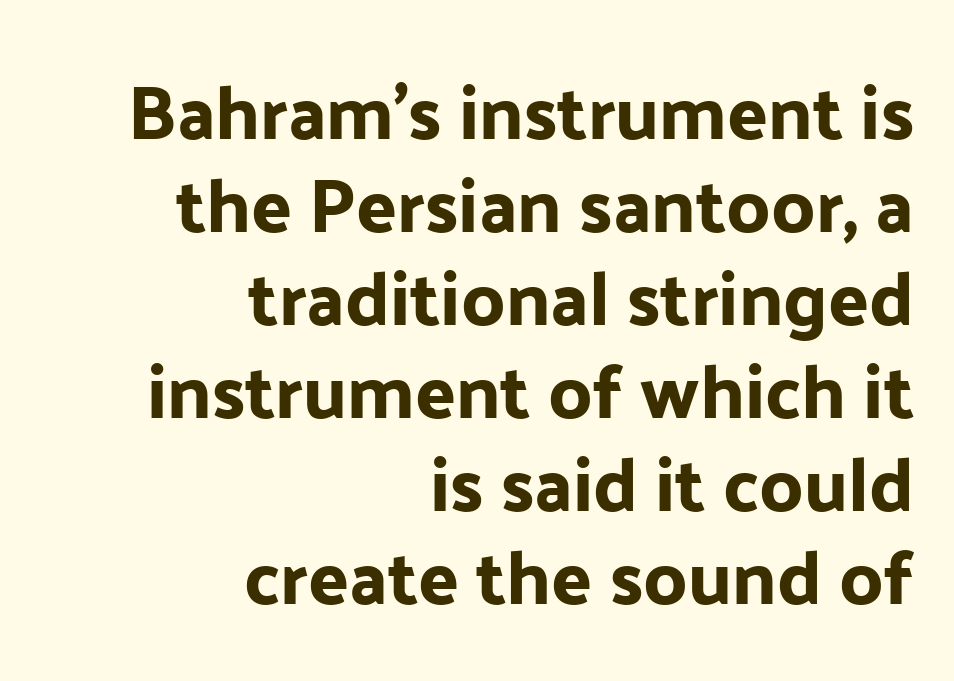
The image shows 75 px sans-serif type, upright; set right-aligned, line spacing 1.24x, normal letter spacing, not underlined; low stroke contrast and a medium x-height.
